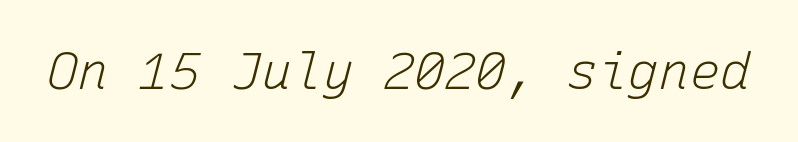
{"italic": "yes", "lean": "right", "slant_degrees": 15, "bold": "no", "weight": "light", "width": "normal", "stroke_contrast": "low", "x_height": "medium", "monospaced": "yes", "underline": "no", "letter_spacing": "normal", "letter_spacing_em": 0.0, "glyph_px": 51}
